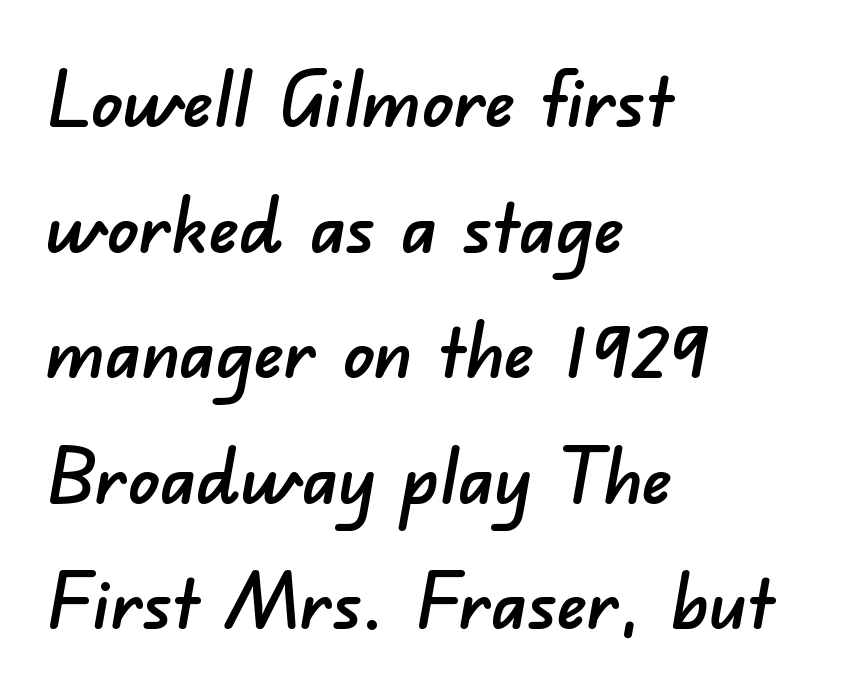
The image shows 77 px sans-serif type; set left-aligned, normal line spacing (1.63x), normal letter spacing, not underlined; low stroke contrast and a small x-height.
